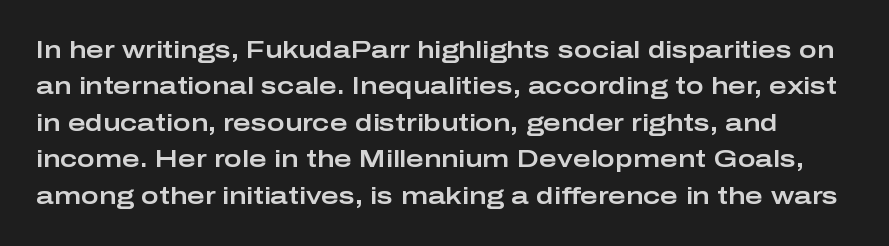
Q: Is the text italic (slanted)? A: No, it is upright.
Q: Is the text underlined? A: No.
Q: Is the spacing between letters normal or unusually wide? A: Normal.
Q: Is the spacing between lines tight, normal or loose? A: Normal.
